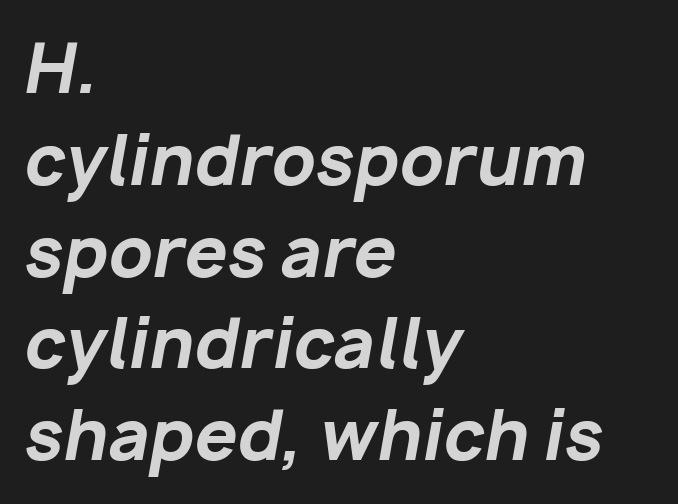
A typesetter would mark this as italic. The compositor pushed each line to the left boundary. This block has exactly the height ordinary leading produces. Think of a printed novel: that variable character pitch is what you see here.
